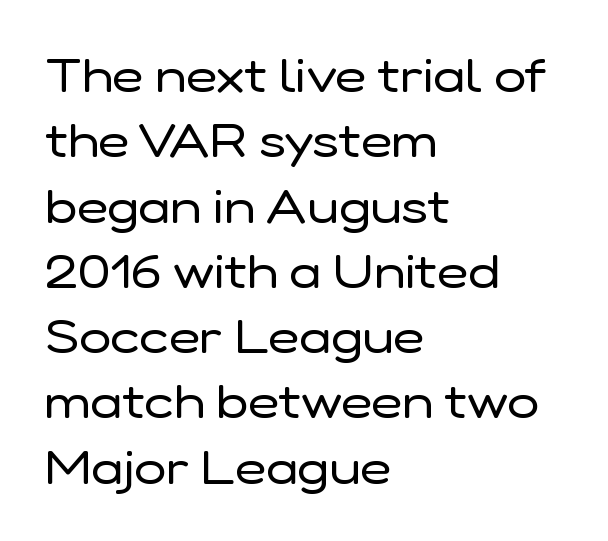
The image shows 48 px regular-weight sans-serif type, upright; set left-aligned, normal line spacing (1.36x), normal letter spacing, not underlined; low stroke contrast and a medium x-height.
